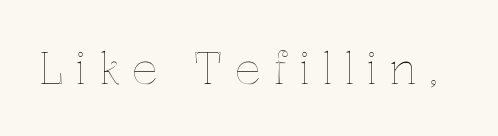
Proportional: the letters do not fall into vertical columns. Upright lettering throughout. Nobody drew a line under any word here. Someone cranked the tracking dial way up on this one.
